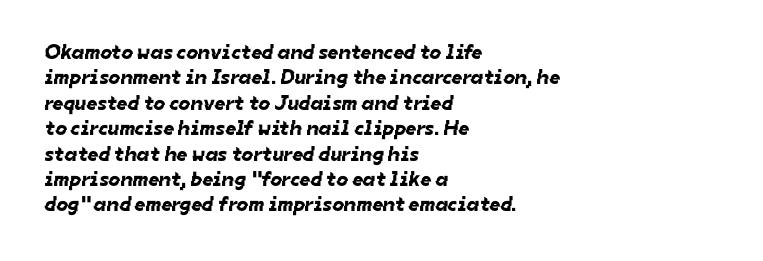
The gaps between neighbouring characters are ordinary and unremarkable. Anything drawn beneath the words? Only blank space. The rendering anchors every line to the left-hand side.
